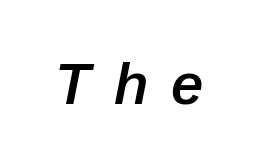
Q: Is the text bold? A: Semi-bold.
Q: Is the text italic (slanted)? A: Yes, it leans right by about 12 degrees.
Q: Is the text underlined? A: No.
Q: Is the spacing between letters normal or unusually wide? A: Unusually wide.
Q: Width (condensed, normal, or wide)? A: Normal.
Q: Stroke contrast? A: Low.
Q: x-height? A: Medium.
Q: Monospaced? A: No.
